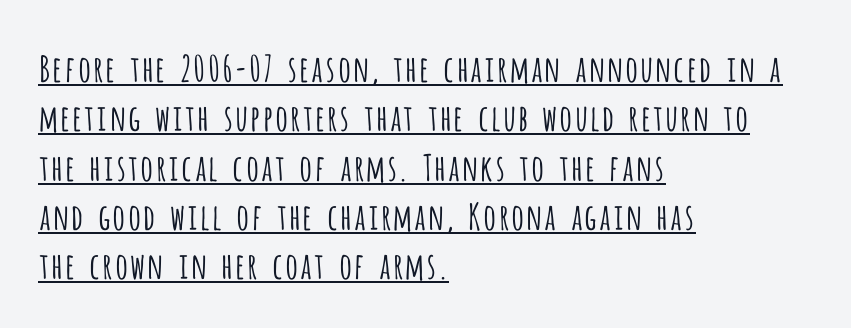
The image shows 36 px light, condensed sans-serif type, upright; set left-aligned, normal line spacing (1.37x), normal letter spacing, underlined; low stroke contrast and a large x-height.
